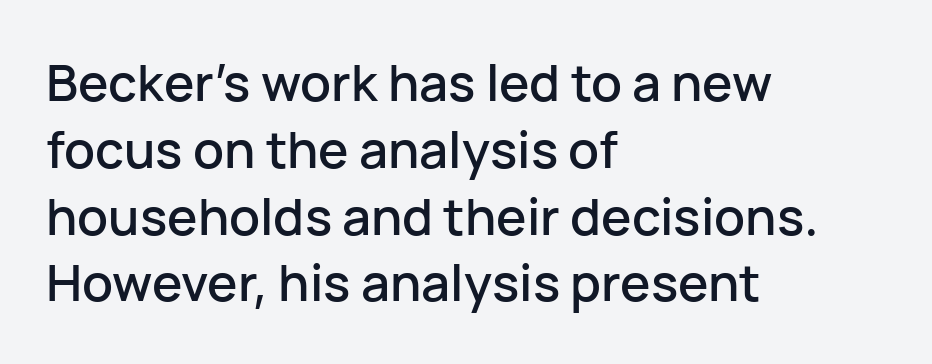
Rule under the text: the space is simply empty. The rendering uses natural spacing where letterforms have individual widths. These lines were composed using upright roman letters. Serifs: no, the terminals of the letterforms are clean. The lines sit at an ordinary, default distance from one another.
